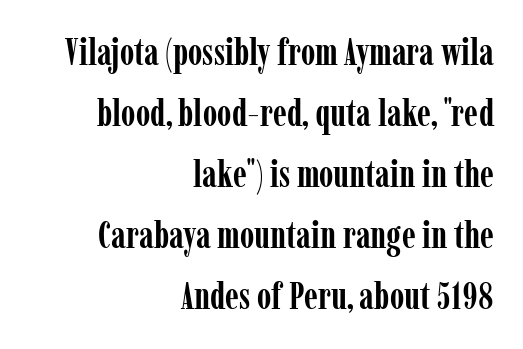
Stroke thickness is high; the sample reads as a true bold. These lines are rendered in a variable-pitch font. Standard letterfit; no display-style spreading of the glyphs. Examine the stroke ends and you'll spot serifs. Underlining? Definitely not there.
